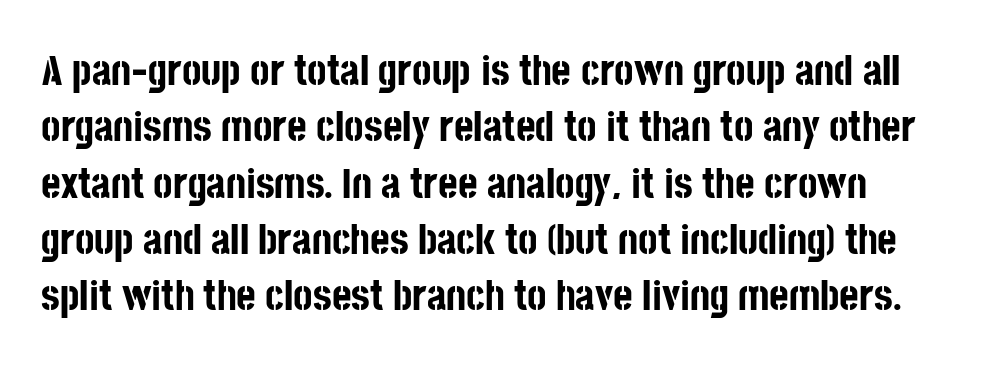
{"serif": "no", "italic": "no", "bold": "yes", "weight": "bold", "width": "condensed", "stroke_contrast": "low", "x_height": "large", "monospaced": "no", "underline": "no", "line_spacing": "normal", "line_spacing_ratio": 1.34, "letter_spacing": "normal", "letter_spacing_em": 0.0, "glyph_px": 42}
